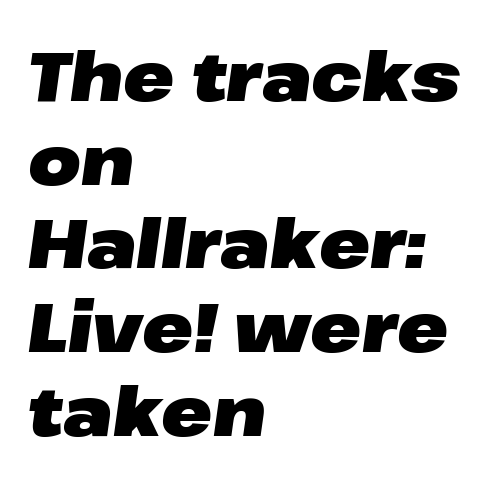
{"italic": "yes", "lean": "right", "slant_degrees": 8, "bold": "yes", "weight": "heavy", "width": "wide", "stroke_contrast": "low", "x_height": "medium", "monospaced": "no", "underline": "no", "align": "left", "line_spacing_ratio": 1.23, "letter_spacing": "normal", "letter_spacing_em": 0.0, "glyph_px": 68}
